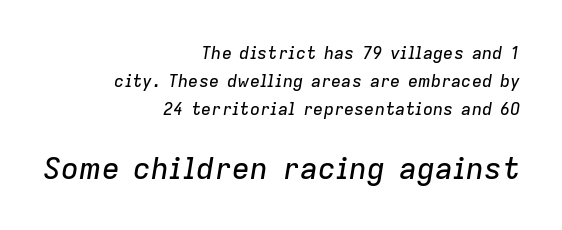
The ragged edge is on the left, which tells us the setting is flush right. Observe the ordinary spacing: letters are neighbours, not strangers. These lines are rendered in a variable-pitch font. Slanted lettering throughout. Does the bottom block carry the larger type? Yes, it does.
